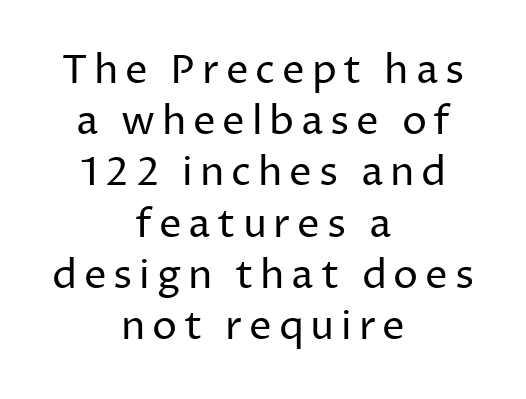
Q: Is the text bold? A: No.
Q: Is the text italic (slanted)? A: No, it is upright.
Q: Is the typeface a serif or a sans-serif typeface? A: Sans-serif.
Q: Is the text underlined? A: No.
Q: How is the paragraph aligned? A: Centered.
Q: Is the spacing between lines tight, normal or loose? A: Normal.
Q: Width (condensed, normal, or wide)? A: Normal.
Q: Stroke contrast? A: Low.
Q: x-height? A: Medium.
Q: Monospaced? A: No.
